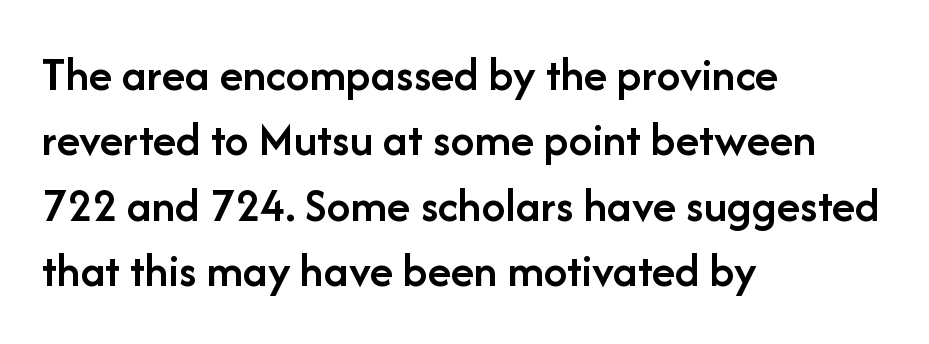
How are the letters spaced? Ordinarily, with no added tracking. It's the straight-up-and-down kind of type. Spacing verdict: proportional, widths tailored to each character. Bare-footed words on every line. These lines are set flush left with a ragged right edge.
